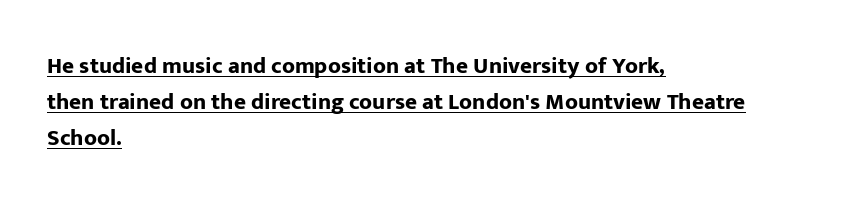
The sample's only ornament is a line tracing under the words. Is the letter spacing exaggerated? No — it looks like the ordinary default. The type sits square on the baseline with zero lean. This sample keeps an unexceptional amount of space between lines. Weight check: bold — yes, fully. Horizontally, the lines are justified to the leading edge only.
